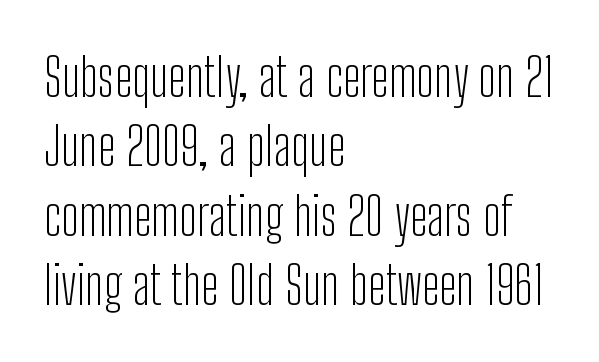
Q: Is the text bold? A: No.
Q: Is the text italic (slanted)? A: No, it is upright.
Q: Is the typeface a serif or a sans-serif typeface? A: Sans-serif.
Q: Is the text underlined? A: No.
Q: How is the paragraph aligned? A: Left-aligned.
Q: Is the spacing between letters normal or unusually wide? A: Normal.
Q: Is the spacing between lines tight, normal or loose? A: Normal.
Q: Width (condensed, normal, or wide)? A: Condensed.
Q: Stroke contrast? A: Low.
Q: x-height? A: Medium.
Q: Monospaced? A: No.
